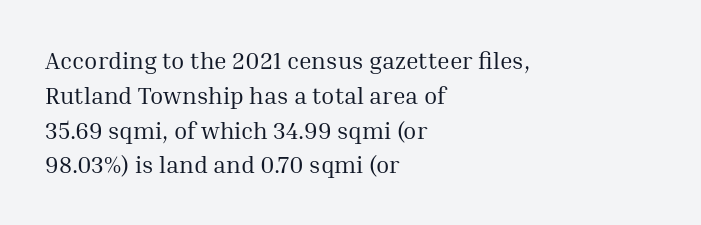
The image shows 24 px text type, upright; set left-aligned, normal line spacing (1.45x), normal letter spacing, not underlined.
